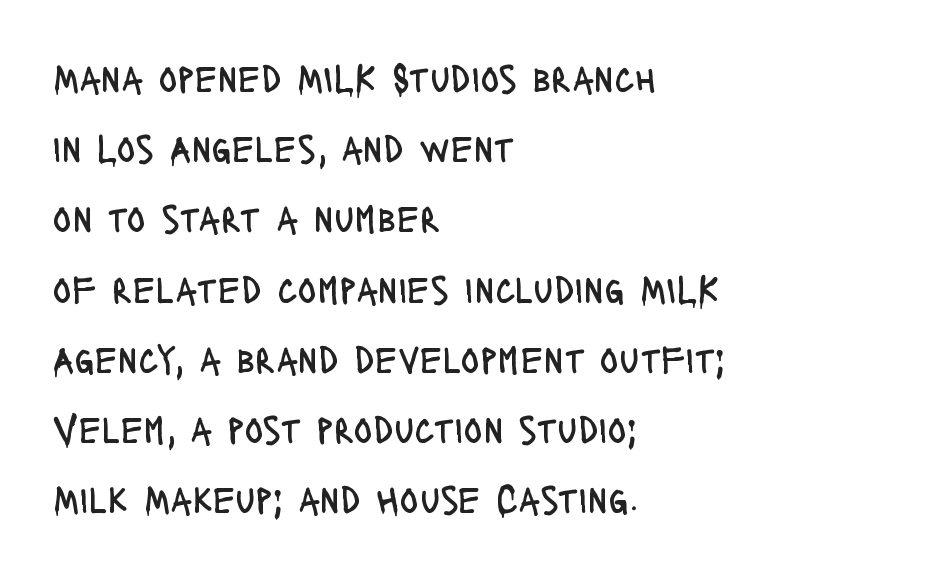
{"serif": "no", "italic": "no", "bold": "no", "weight": "regular", "width": "condensed", "stroke_contrast": "low", "x_height": "large", "monospaced": "no", "underline": "no", "align": "left", "line_spacing_ratio": 1.8, "letter_spacing": "normal", "letter_spacing_em": 0.0, "glyph_px": 39}
